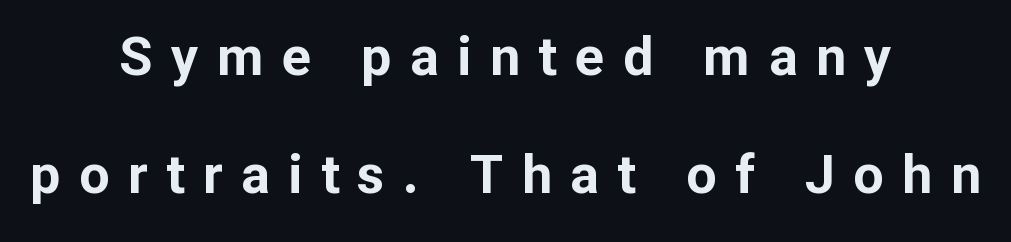
The image shows 54 px bold sans-serif type, upright; set centered, loose line spacing (2.19x), unusually wide letter spacing (+0.34 em), not underlined; low stroke contrast and a medium x-height.
